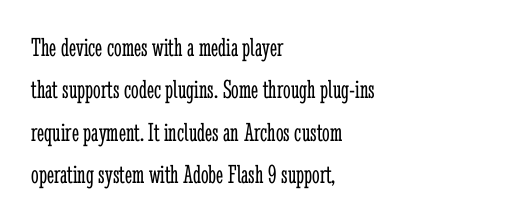
The image shows 27 px text type, upright; set left-aligned, normal line spacing (1.57x), normal letter spacing, not underlined.
